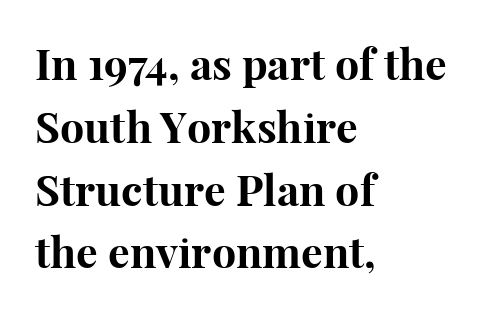
{"serif": "yes", "italic": "no", "bold": "yes", "weight": "bold", "width": "normal", "stroke_contrast": "high", "x_height": "medium", "monospaced": "no", "underline": "no", "align": "left", "line_spacing": "normal", "line_spacing_ratio": 1.46, "letter_spacing": "normal", "letter_spacing_em": 0.0, "glyph_px": 43}
